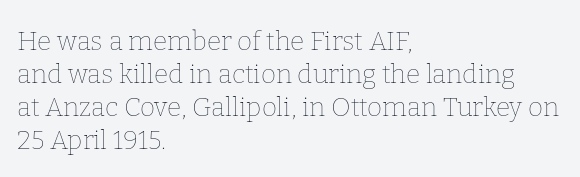
When letters stand straight like this, we call the style roman or upright. These lines sit exactly where default settings would place them. Students, note that the glyphs here touch the page at normal intervals. The passage shown is not bold in any degree. In CSS terms this would be text-align: left. Underlining? Definitely not there.
